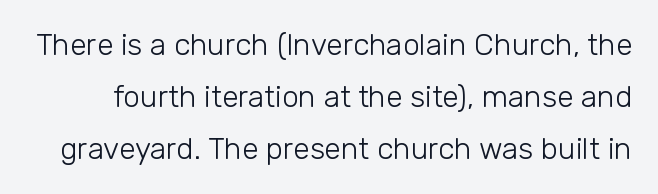
Observe the absence of serifs on each vertical stroke in this sample. Is the stroke heavy? The answer is a plain regular-or-lighter. Proportional: the letters do not fall into vertical columns. Beneath every word, the page is bare.
